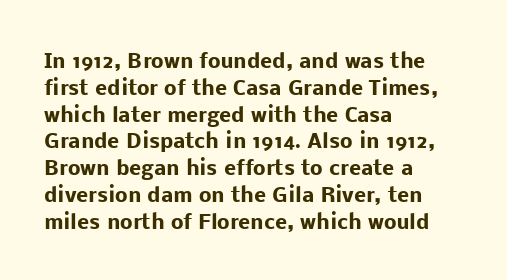
{"italic": "no", "bold": "yes", "underline": "no", "align": "left", "line_spacing": "normal", "line_spacing_ratio": 1.34, "letter_spacing": "normal", "letter_spacing_em": 0.0, "glyph_px": 20}
